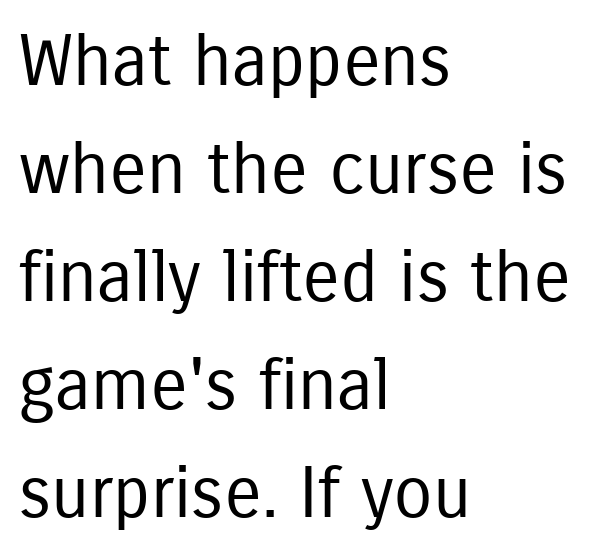
{"serif": "no", "italic": "no", "bold": "no", "weight": "regular", "width": "condensed", "stroke_contrast": "low", "x_height": "medium", "monospaced": "no", "underline": "no", "align": "left", "line_spacing": "normal", "line_spacing_ratio": 1.52, "letter_spacing": "normal", "letter_spacing_em": 0.0, "glyph_px": 71}
